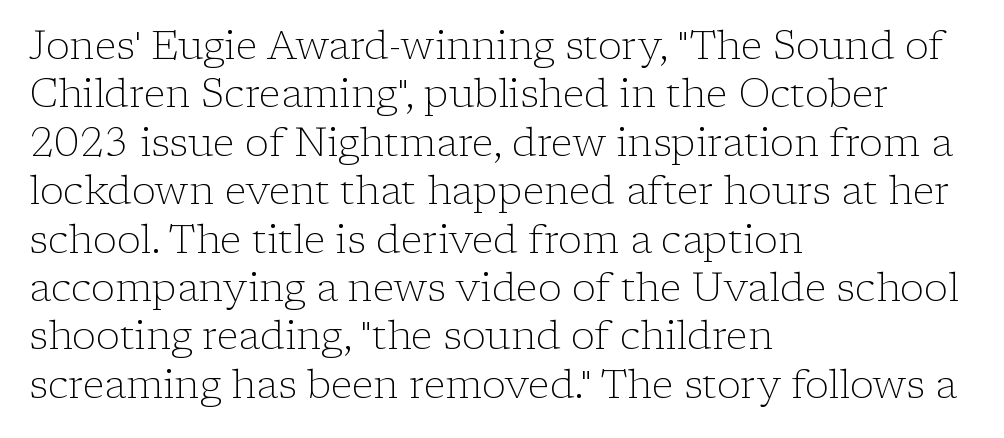
Q: Is the text bold? A: No.
Q: Is the text italic (slanted)? A: No, it is upright.
Q: Is the typeface a serif or a sans-serif typeface? A: Serif.
Q: Is the text underlined? A: No.
Q: How is the paragraph aligned? A: Left-aligned.
Q: Is the spacing between letters normal or unusually wide? A: Normal.
Q: Width (condensed, normal, or wide)? A: Normal.
Q: Stroke contrast? A: Low.
Q: x-height? A: Medium.
Q: Monospaced? A: No.
